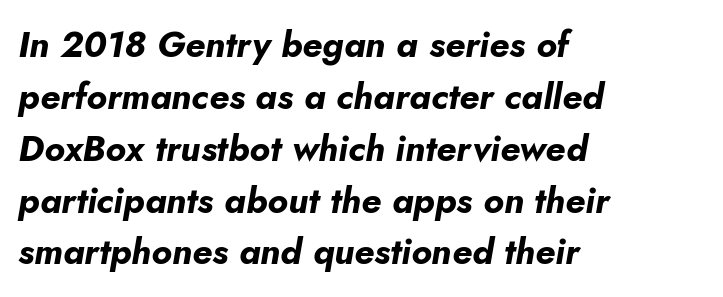
{"italic": "yes", "lean": "right", "slant_degrees": 5, "bold": "yes", "weight": "bold", "width": "normal", "stroke_contrast": "low", "x_height": "small", "monospaced": "no", "underline": "no", "align": "left", "line_spacing": "normal", "line_spacing_ratio": 1.44, "letter_spacing": "normal", "letter_spacing_em": 0.0, "glyph_px": 36}
